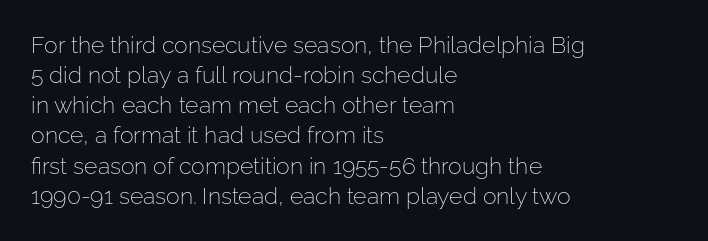
The image shows 23 px text type, upright; set left-aligned, normal line spacing (1.31x), normal letter spacing, not underlined.
